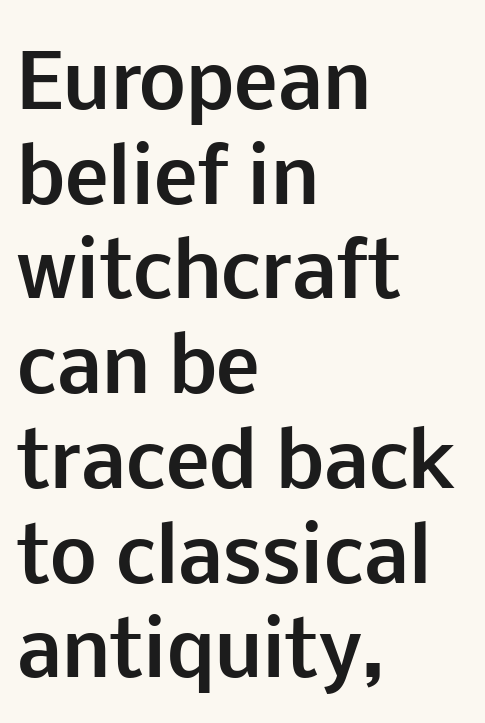
Strokes here are thick enough to call this a true bold. Successive baselines arrive at the customary interval. The specimen omits any rule beneath the text block's lines. No feet cap the strokes, marking this as sans-serif type. The letters stand upright; this is a roman face. All the whitespace from short lines collects on the right.
